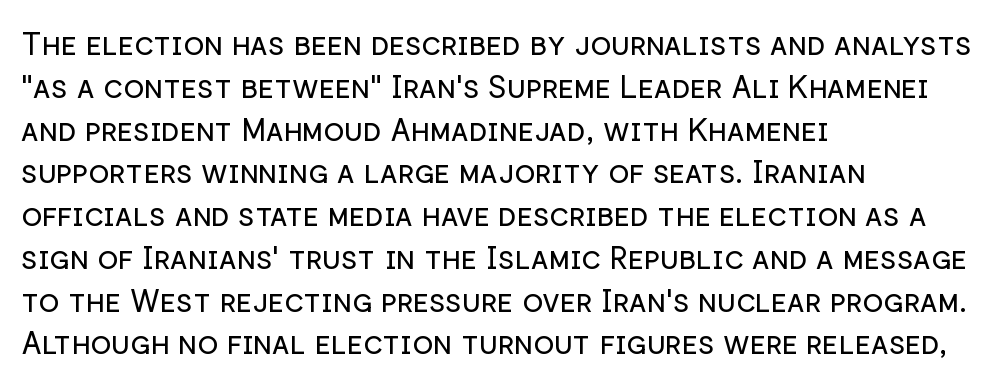
Short note: letters normally spaced. Leftover space on each line is placed entirely after the last word. Font category for this specimen: sans-serif. Think standard paragraph weight, or any step lighter than that.
